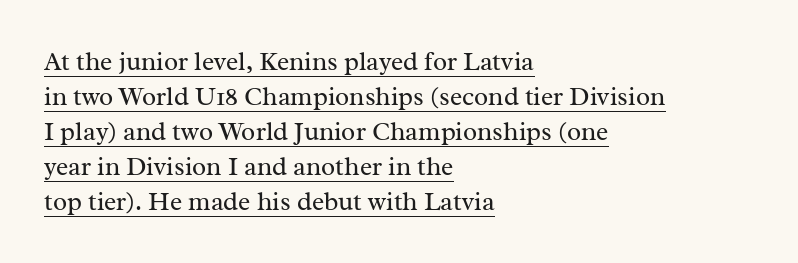
Q: Is the text bold? A: No.
Q: Is the text italic (slanted)? A: No, it is upright.
Q: Is the text underlined? A: Yes.
Q: How is the paragraph aligned? A: Left-aligned.
Q: Is the spacing between letters normal or unusually wide? A: Normal.
Q: Is the spacing between lines tight, normal or loose? A: Normal.
